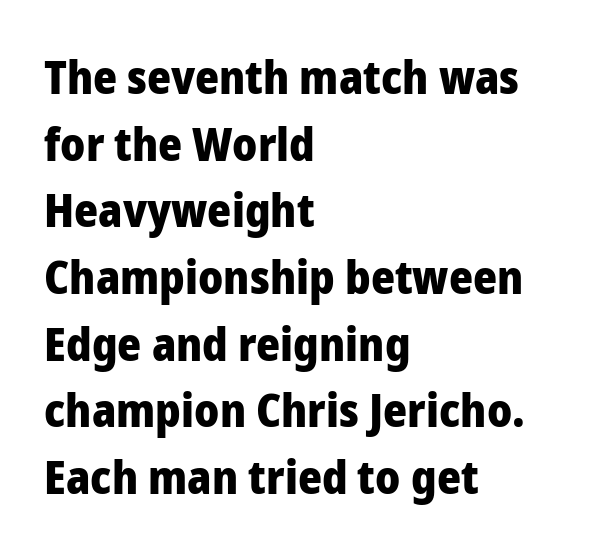
{"serif": "no", "italic": "no", "bold": "yes", "weight": "heavy", "width": "normal", "stroke_contrast": "low", "x_height": "medium", "monospaced": "no", "underline": "no", "align": "left", "line_spacing": "normal", "line_spacing_ratio": 1.45, "letter_spacing": "normal", "letter_spacing_em": 0.0, "glyph_px": 46}
